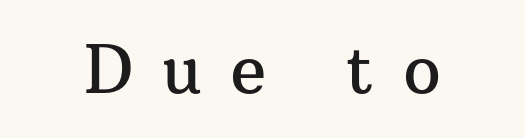
Q: Is the text italic (slanted)? A: No, it is upright.
Q: Is the typeface a serif or a sans-serif typeface? A: Serif.
Q: Is the text underlined? A: No.
Q: Is the spacing between letters normal or unusually wide? A: Unusually wide.
Q: Width (condensed, normal, or wide)? A: Normal.
Q: Stroke contrast? A: Medium.
Q: x-height? A: Medium.
Q: Monospaced? A: No.
